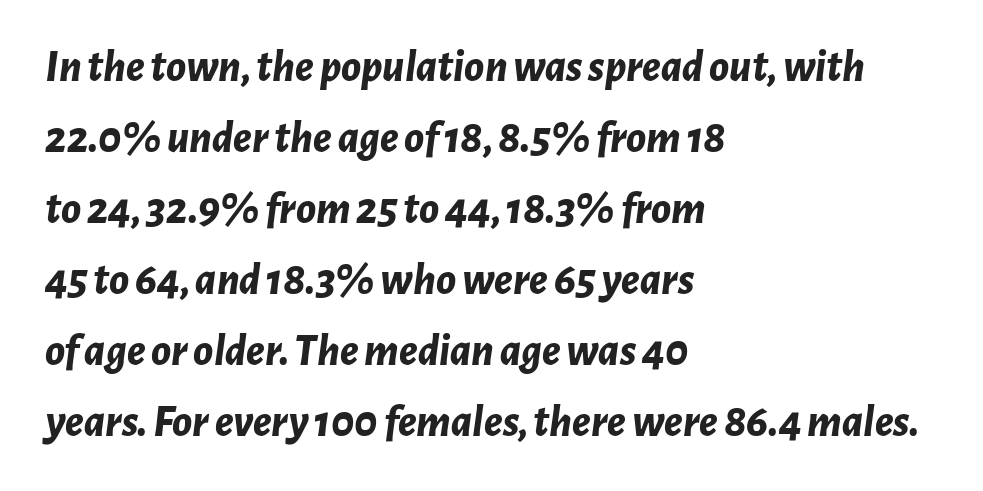
{"italic": "yes", "lean": "right", "slant_degrees": 7, "bold": "yes", "weight": "bold", "width": "normal", "stroke_contrast": "low", "x_height": "medium", "monospaced": "no", "underline": "no", "align": "left", "line_spacing": "normal", "line_spacing_ratio": 1.58, "letter_spacing": "normal", "letter_spacing_em": 0.0, "glyph_px": 45}
